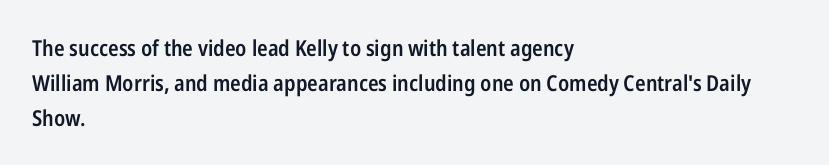
The image shows 22 px text type, upright; set left-aligned, normal line spacing (1.59x), normal letter spacing, not underlined.
